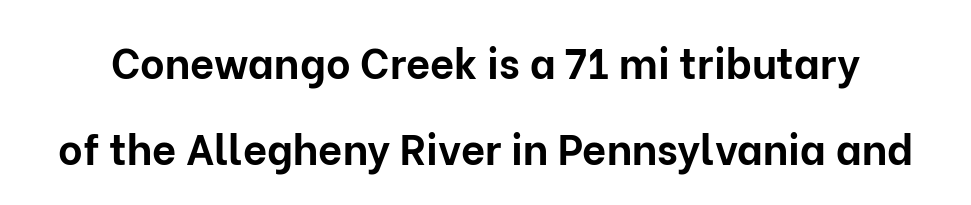
{"serif": "no", "italic": "no", "bold": "yes", "weight": "bold", "width": "normal", "stroke_contrast": "low", "x_height": "medium", "monospaced": "no", "underline": "no", "line_spacing": "loose", "line_spacing_ratio": 2.04, "letter_spacing": "normal", "letter_spacing_em": 0.0, "glyph_px": 42}
